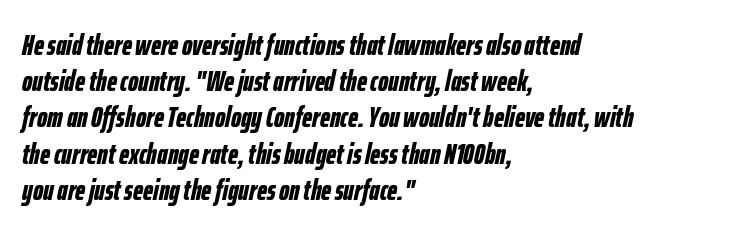
Q: Is the text bold? A: Yes.
Q: Is the text italic (slanted)? A: Yes, it leans right by about 12 degrees.
Q: Is the text underlined? A: No.
Q: How is the paragraph aligned? A: Left-aligned.
Q: Is the spacing between letters normal or unusually wide? A: Normal.
Q: Is the spacing between lines tight, normal or loose? A: Normal.
Q: Width (condensed, normal, or wide)? A: Condensed.
Q: Stroke contrast? A: Low.
Q: x-height? A: Medium.
Q: Monospaced? A: No.
